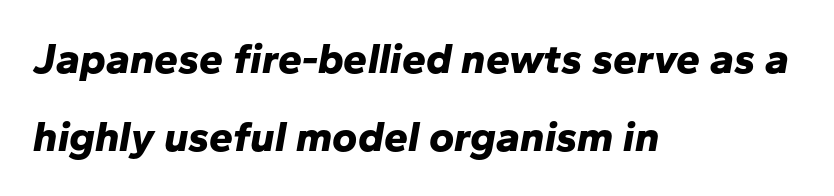
Q: Is the text bold? A: Yes.
Q: Is the text italic (slanted)? A: Yes, it leans right by about 10 degrees.
Q: Is the text underlined? A: No.
Q: How is the paragraph aligned? A: Left-aligned.
Q: Is the spacing between letters normal or unusually wide? A: Normal.
Q: Width (condensed, normal, or wide)? A: Normal.
Q: Stroke contrast? A: Low.
Q: x-height? A: Medium.
Q: Monospaced? A: No.
